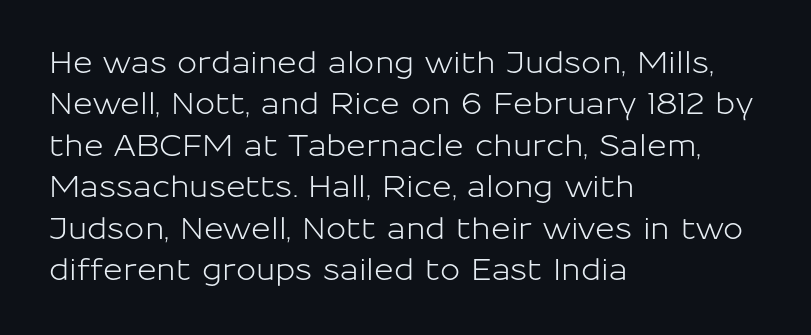
Posture: upright roman. The passage shown is typed in a proportional face where columns would drift. Standard letterfit; no display-style spreading of the glyphs. Glance below the letters and you will spot only blank space.
